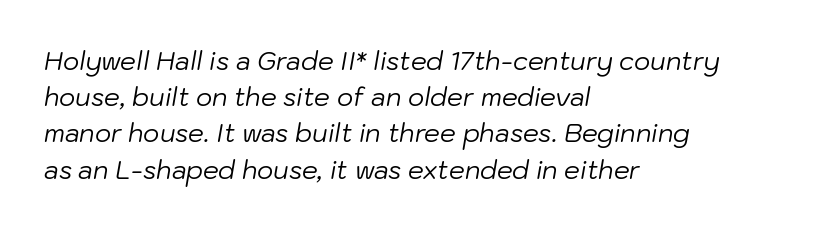
The image shows 25 px text type, italic (leaning right); set left-aligned, normal line spacing (1.45x), normal letter spacing, not underlined.
